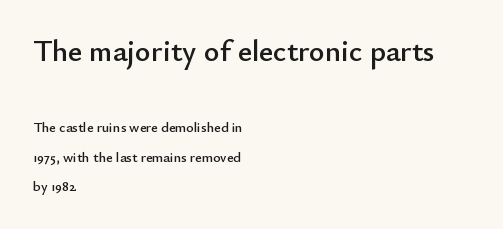
The image shows 30 px sans-serif type, upright; set left-aligned, loose line spacing (2.08x), normal letter spacing, not underlined; the first (top) block is 2.14x larger; low stroke contrast and a small x-height.
